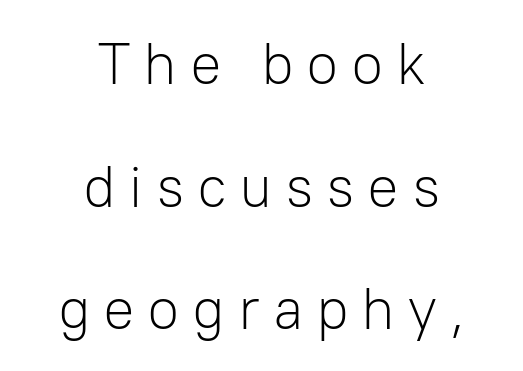
{"serif": "no", "italic": "no", "bold": "no", "weight": "light", "width": "normal", "stroke_contrast": "low", "x_height": "medium", "monospaced": "no", "underline": "no", "align": "center", "line_spacing": "loose", "line_spacing_ratio": 2.08, "letter_spacing": "wide", "letter_spacing_em": 0.21, "glyph_px": 59}
